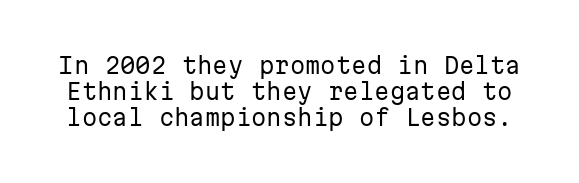
Tall strokes in this sample are plumb rather than angled. The space directly below the letters is spotless. Spacing between characters is what you'd get straight out of the box. Is the stroke heavy? The answer is a plain regular-or-lighter.
